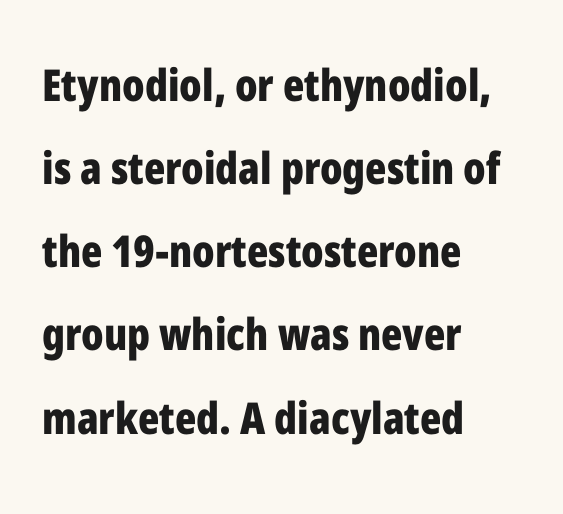
The image shows 44 px bold, condensed sans-serif type, upright; set left-aligned, line spacing 1.89x, normal letter spacing, not underlined; low stroke contrast and a medium x-height.
